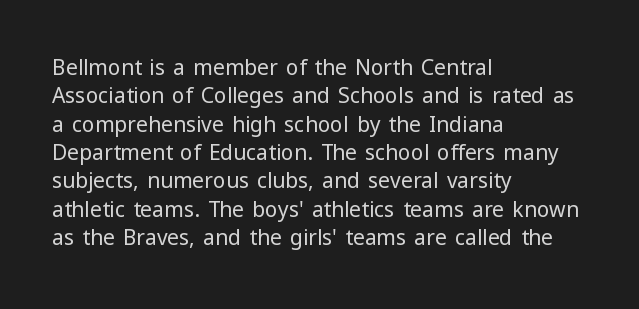
The image shows 21 px text type, upright; set left-aligned, normal line spacing (1.35x), normal letter spacing, not underlined.
